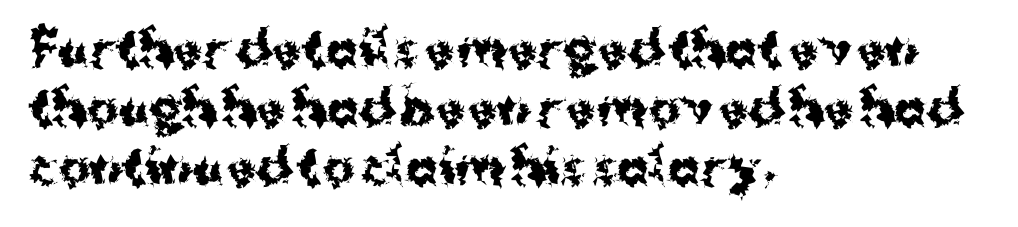
Tall strokes in this sample are plumb rather than angled. In terms of letterform style, serifs are entirely absent. The face used here is proportionally spaced, like ordinary book or web type. Nothing unusual about the tracking: characters are spaced as the font intends. I'd describe the lettering as bold — thick and assertive. Check the space under the baseline: it is left empty.
